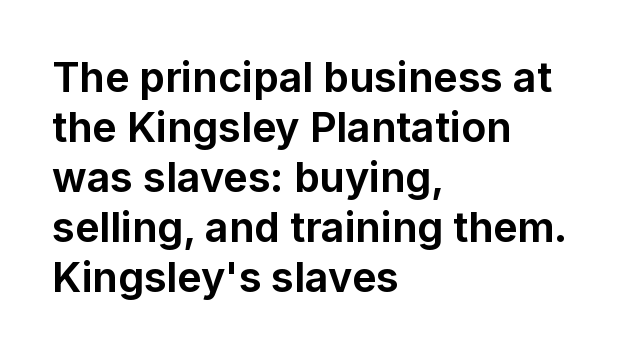
Q: Is the text bold? A: Yes.
Q: Is the text italic (slanted)? A: No, it is upright.
Q: Is the typeface a serif or a sans-serif typeface? A: Sans-serif.
Q: Is the text underlined? A: No.
Q: How is the paragraph aligned? A: Left-aligned.
Q: Is the spacing between letters normal or unusually wide? A: Normal.
Q: Width (condensed, normal, or wide)? A: Normal.
Q: Stroke contrast? A: Low.
Q: x-height? A: Medium.
Q: Monospaced? A: No.
